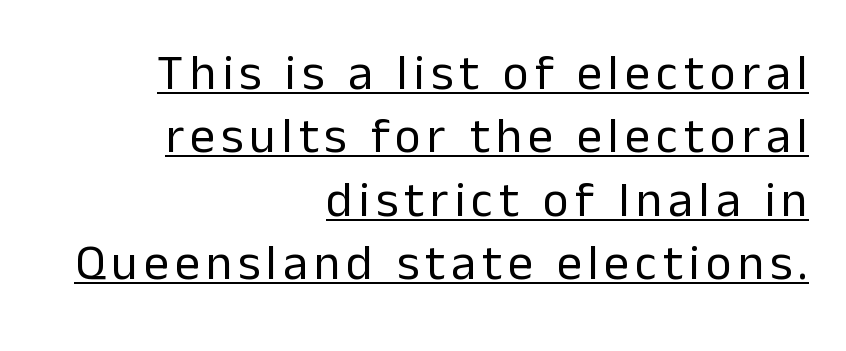
Q: Is the text bold? A: No.
Q: Is the text italic (slanted)? A: No, it is upright.
Q: Is the typeface a serif or a sans-serif typeface? A: Sans-serif.
Q: Is the text underlined? A: Yes.
Q: How is the paragraph aligned? A: Right-aligned.
Q: Is the spacing between lines tight, normal or loose? A: Normal.
Q: Width (condensed, normal, or wide)? A: Normal.
Q: Stroke contrast? A: Low.
Q: x-height? A: Medium.
Q: Monospaced? A: No.
